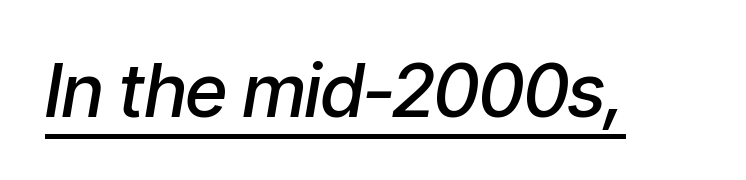
Every character sits at an angle, as italics do. Characters follow at the spacing the type designer built in. Do the characters align in a grid? No, the font is proportional. Glance below the letters and you will spot a drawn line. The glyphs have the mass of a demibold cut, below bold.
